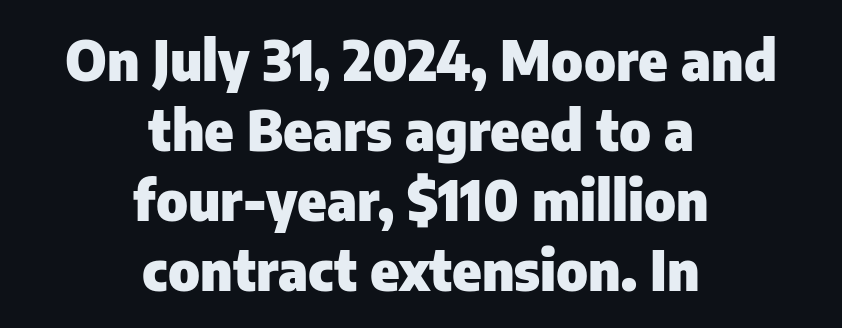
{"serif": "no", "italic": "no", "bold": "yes", "weight": "heavy", "width": "normal", "stroke_contrast": "low", "x_height": "medium", "monospaced": "no", "underline": "no", "align": "center", "line_spacing": "normal", "line_spacing_ratio": 1.27, "letter_spacing": "normal", "letter_spacing_em": 0.0, "glyph_px": 55}
